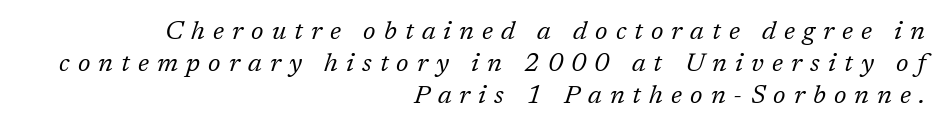
Underline: absent. Weight: regular or lighter. Compared with ordinary roman type, these characters are visibly tilted. Loose tracking; the words dissolve into strings of separated letters. The text block is weighted toward the right margin, trailing off unevenly leftward.
